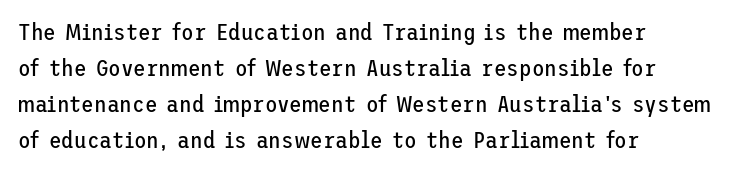
Nothing unusual about the tracking: characters are spaced as the font intends. The typesetter chose a ragged-right arrangement here. Vertical strokes here are truly vertical. In terms of leading, this rendering sits right in the middle.
